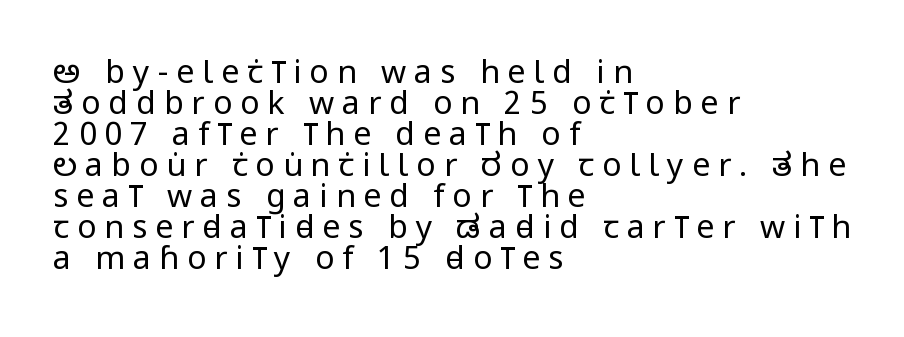
The image shows 32 px regular-weight, condensed sans-serif type, upright; set left-aligned, tight line spacing (0.97x), unusually wide letter spacing (+0.25 em), not underlined; low stroke contrast and a large x-height.
